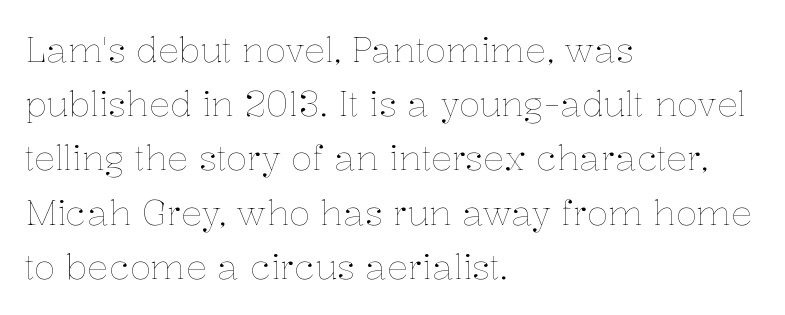
The image shows 35 px thin type, upright; set left-aligned, normal line spacing (1.55x), normal letter spacing, not underlined; low stroke contrast and a medium x-height.
